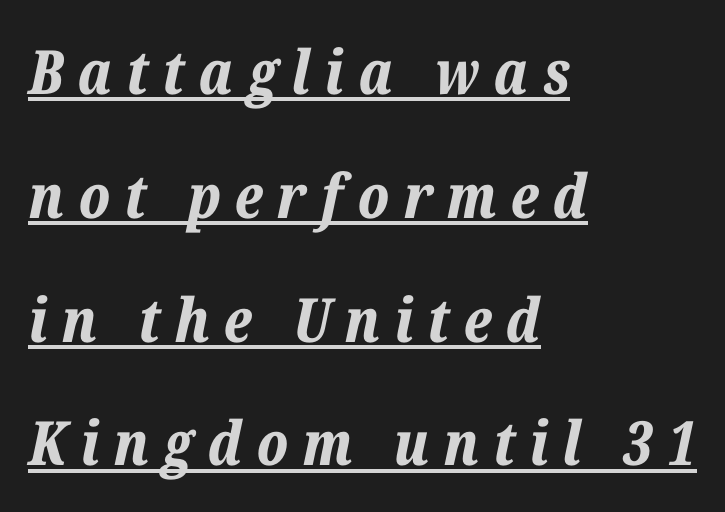
The image shows 61 px bold type, italic (leaning right); set left-aligned, loose line spacing (2.03x), unusually wide letter spacing (+0.23 em), underlined; low stroke contrast and a medium x-height.
